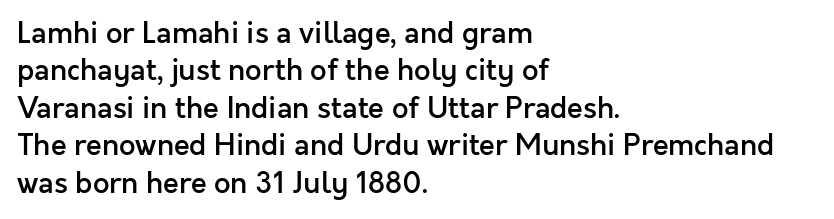
The image shows 29 px semibold sans-serif type, upright; set left-aligned, normal line spacing (1.29x), normal letter spacing, not underlined; a medium x-height.
